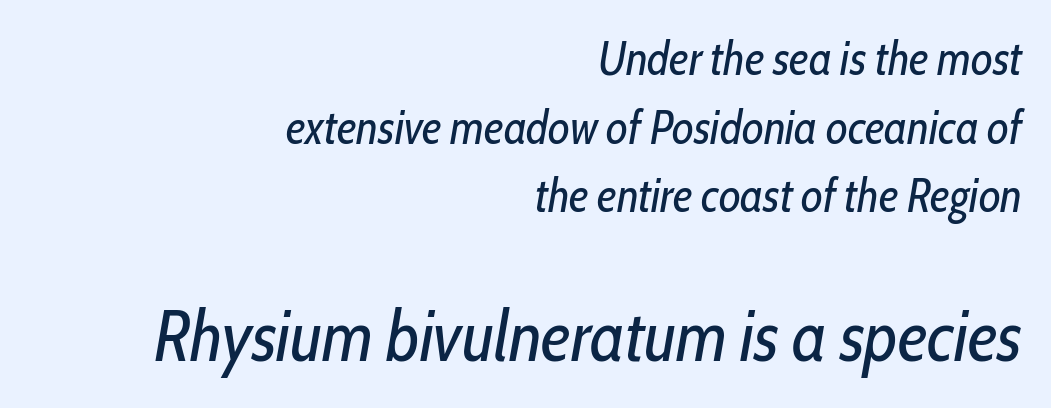
{"italic": "yes", "lean": "right", "slant_degrees": 10, "bold": "no", "weight": "regular", "width": "condensed", "stroke_contrast": "low", "x_height": "medium", "monospaced": "no", "underline": "no", "align": "right", "line_spacing": "normal", "line_spacing_ratio": 1.46, "letter_spacing": "normal", "letter_spacing_em": 0.0, "larger_block": "second", "size_ratio": 1.51, "glyph_px": 71}
